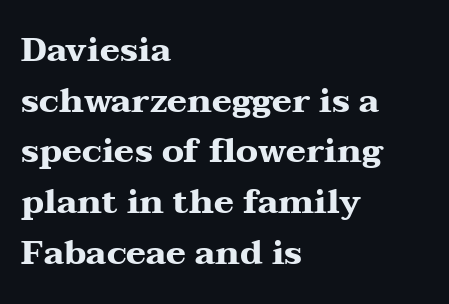
Think of a printed novel: that variable character pitch is what you see here. Ordinary non-slanted type is in use. The characters look thick and weighty, a clear bold. The letterforms sit shoulder to shoulder at normal distance. Descender tails drop into unmarked territory. These lines are composed in type with serifs.
